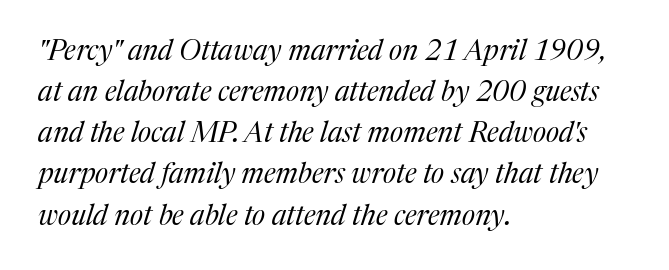
{"serif": "yes", "italic": "yes", "lean": "right", "slant_degrees": 17, "bold": "no", "weight": "regular", "width": "normal", "stroke_contrast": "medium", "x_height": "medium", "monospaced": "no", "underline": "no", "align": "left", "line_spacing": "normal", "line_spacing_ratio": 1.47, "letter_spacing": "normal", "letter_spacing_em": 0.0, "glyph_px": 28}
